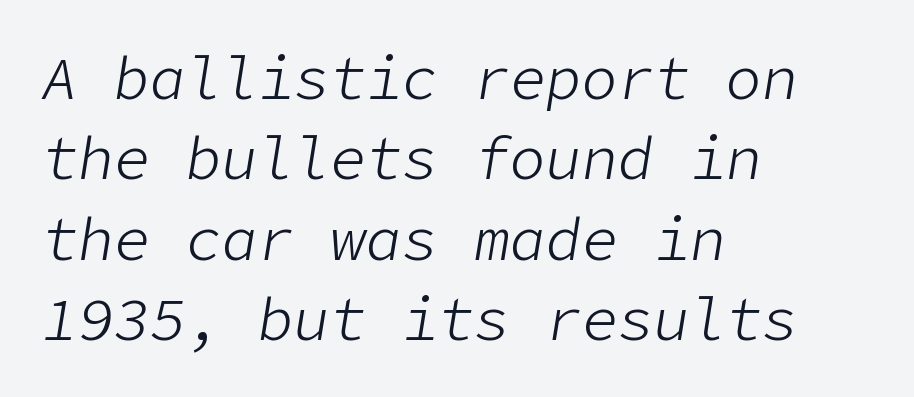
Q: Is the text bold? A: No.
Q: Is the text italic (slanted)? A: Yes, it leans right by about 9 degrees.
Q: Is the text underlined? A: No.
Q: How is the paragraph aligned? A: Left-aligned.
Q: Is the spacing between letters normal or unusually wide? A: Normal.
Q: Is the spacing between lines tight, normal or loose? A: Normal.
Q: Width (condensed, normal, or wide)? A: Normal.
Q: Stroke contrast? A: Low.
Q: x-height? A: Medium.
